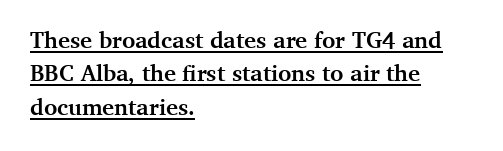
Thick stems and heavy bowls — unmistakably bold. It's the straight-up-and-down kind of type. Students, observe the line beneath the letters — that is underlining. Reading down the column, the eye jumps a familiar distance to each next line.
